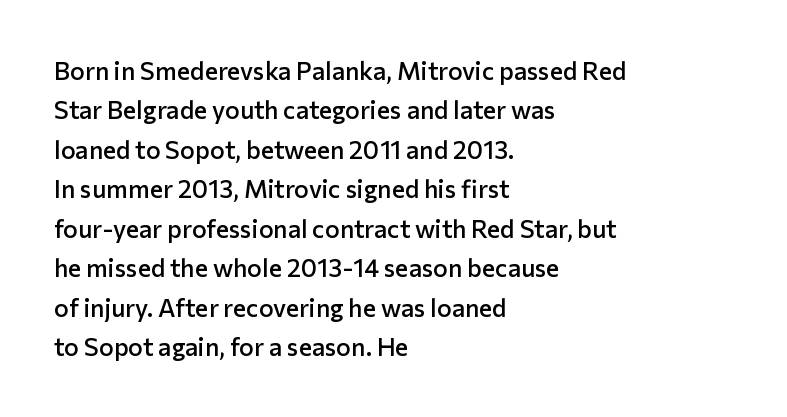
Underlining? Definitely not there. This sample uses plain, unmodified letter spacing. Is there any slant? The stems are plumb. A classic flush-left, rag-right setting is used for this passage.
